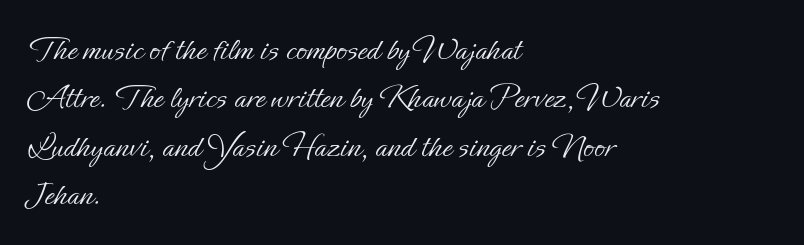
{"bold": "no", "weight": "light", "width": "normal", "stroke_contrast": "low", "x_height": "small", "monospaced": "no", "underline": "no", "align": "left", "line_spacing": "normal", "line_spacing_ratio": 1.38, "letter_spacing": "normal", "letter_spacing_em": 0.0, "glyph_px": 35}
